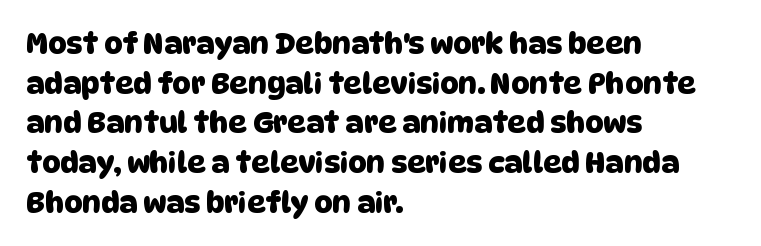
{"serif": "no", "width": "normal", "stroke_contrast": "low", "x_height": "large", "monospaced": "no", "underline": "no", "align": "left", "line_spacing": "normal", "line_spacing_ratio": 1.37, "letter_spacing": "normal", "letter_spacing_em": 0.0, "glyph_px": 29}
